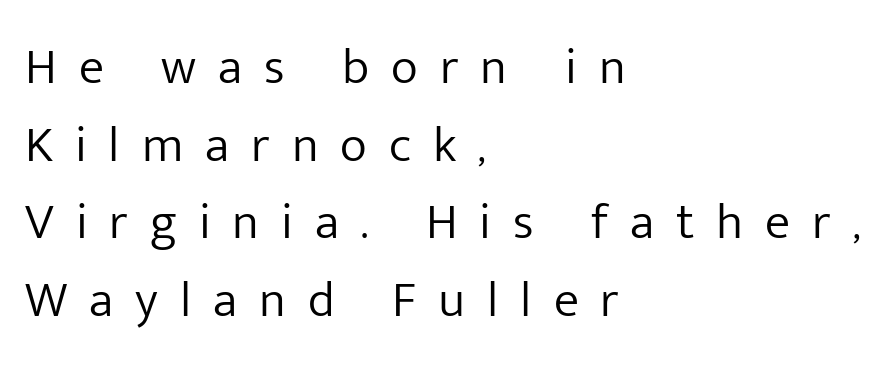
{"serif": "no", "italic": "no", "bold": "no", "weight": "light", "width": "normal", "stroke_contrast": "low", "x_height": "medium", "monospaced": "no", "underline": "no", "align": "left", "line_spacing": "normal", "line_spacing_ratio": 1.52, "letter_spacing": "wide", "letter_spacing_em": 0.43, "glyph_px": 51}
